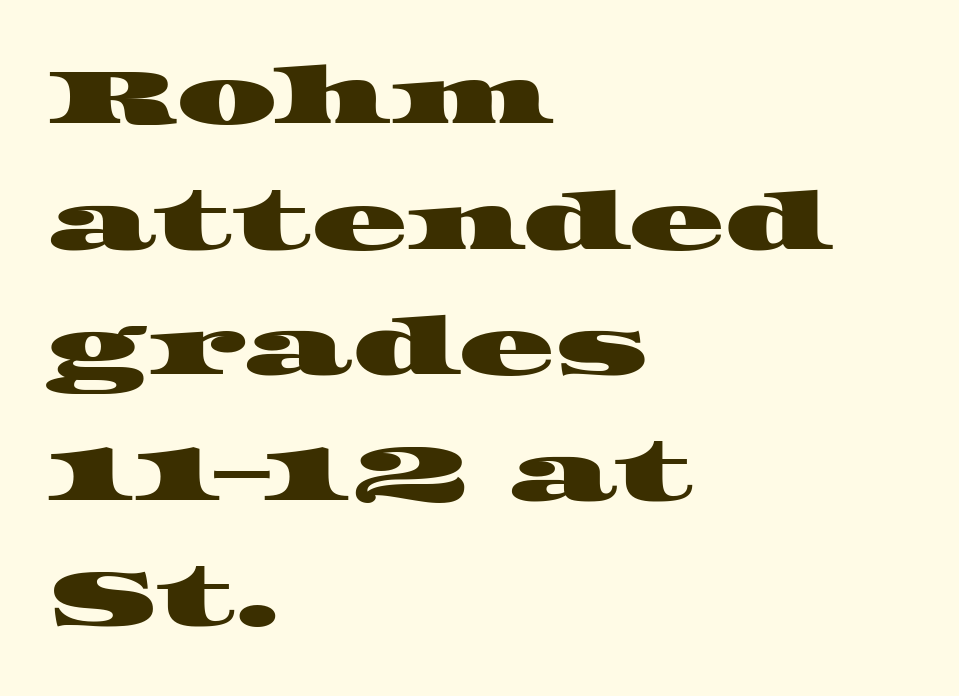
The baseline area is clear. Evenly set lines give the paragraph a standard silhouette. Do the characters align in a grid? No, the font is proportional. The typeface chosen for these lines features serifs. Inter-character spacing is left at the font's built-in metrics. A student would call this left alignment; a typographer would say flush left, rag right.
